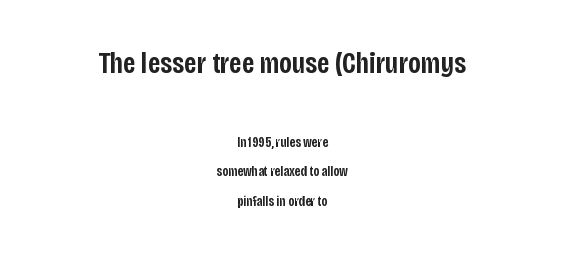
You could not count columns in this text — the font is proportionally spaced. These lines were composed using upright roman letters. Observe the absence of serifs on each vertical stroke in this sample. Tracking here is standard; glyphs follow each other at the usual distance. This sample trades compactness for vertical openness between lines.
